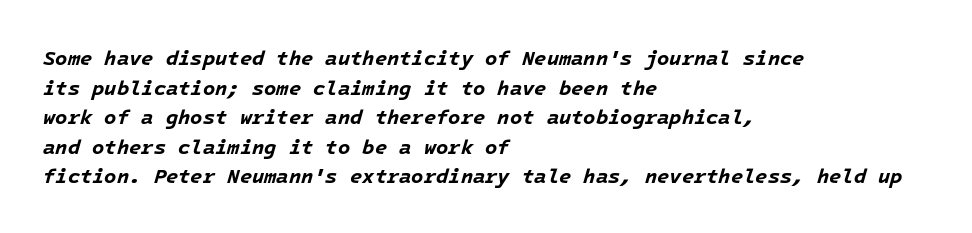
Tall strokes in this sample are angled rather than plumb. Every row of glyphs begins at an identical x-position on the left. Compared with an ordinary text face, these strokes are far heavier — a full bold. Normally led — the rows are evenly, conventionally spaced.
